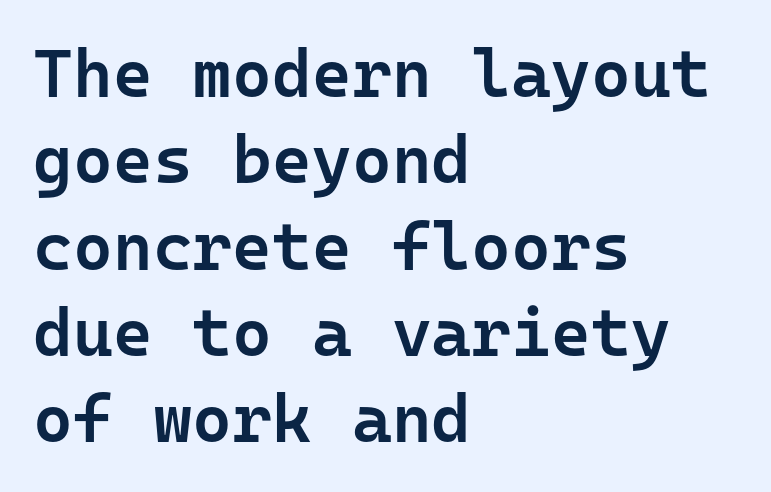
{"serif": "no", "italic": "no", "bold": "semi", "weight": "semibold", "width": "normal", "stroke_contrast": "low", "x_height": "medium", "monospaced": "yes", "underline": "no", "align": "left", "line_spacing": "normal", "line_spacing_ratio": 1.27, "letter_spacing": "normal", "letter_spacing_em": 0.0, "glyph_px": 68}
